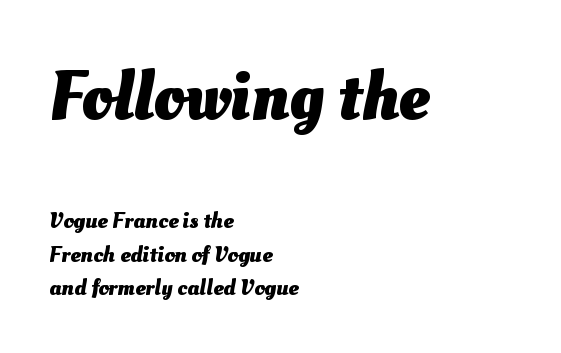
The passage shown has conventional tracking throughout. The emphasis by scale lands on block number one, above. The passage shown is emphatically bold. Each row of text sits above clean, open space. Vertically, the passage feels balanced, rows spaced as you'd expect. Think of a printed novel: that variable character pitch is what you see here.
